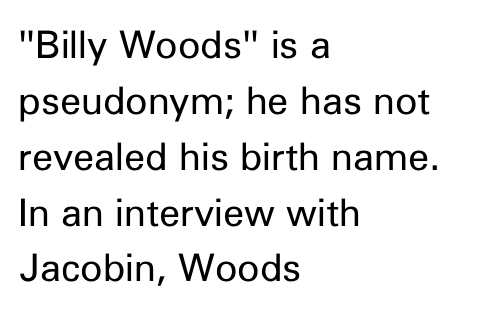
{"serif": "no", "italic": "no", "bold": "no", "weight": "regular", "width": "normal", "stroke_contrast": "low", "x_height": "medium", "monospaced": "no", "underline": "no", "align": "left", "line_spacing": "normal", "line_spacing_ratio": 1.47, "letter_spacing": "normal", "letter_spacing_em": 0.0, "glyph_px": 38}
